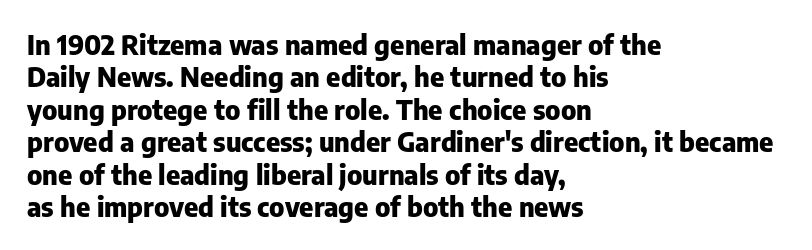
{"italic": "no", "bold": "yes", "underline": "no", "align": "left", "line_spacing_ratio": 1.2, "letter_spacing": "normal", "letter_spacing_em": 0.0, "glyph_px": 27}
